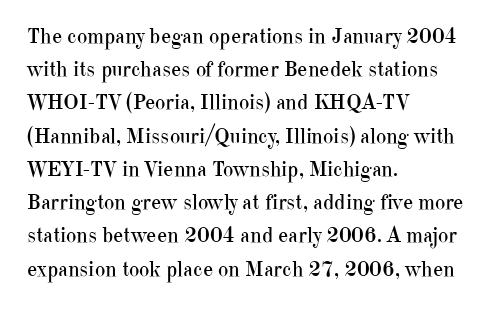
Q: Is the text bold? A: No.
Q: Is the text italic (slanted)? A: No, it is upright.
Q: Is the text underlined? A: No.
Q: How is the paragraph aligned? A: Left-aligned.
Q: Is the spacing between letters normal or unusually wide? A: Normal.
Q: Is the spacing between lines tight, normal or loose? A: Normal.
